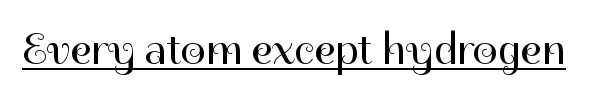
The image shows 44 px regular-weight sans-serif type, upright; set normal letter spacing, underlined; high stroke contrast and a medium x-height.
